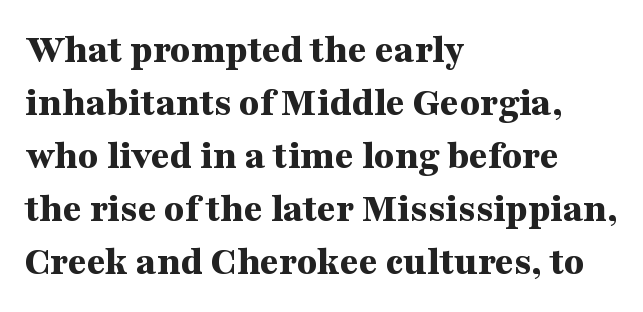
The image shows 41 px bold, wide serif type, upright; set left-aligned, normal line spacing (1.29x), normal letter spacing, not underlined; medium stroke contrast and a medium x-height.
